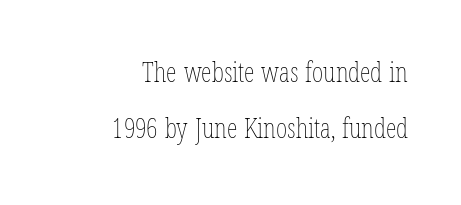
A bare baseline throughout the passage. Leftover space on each line is placed entirely before the opening word. If you measured baseline to baseline, you'd find a long distance. Does extra space separate the letters? No, they use regular spacing.
